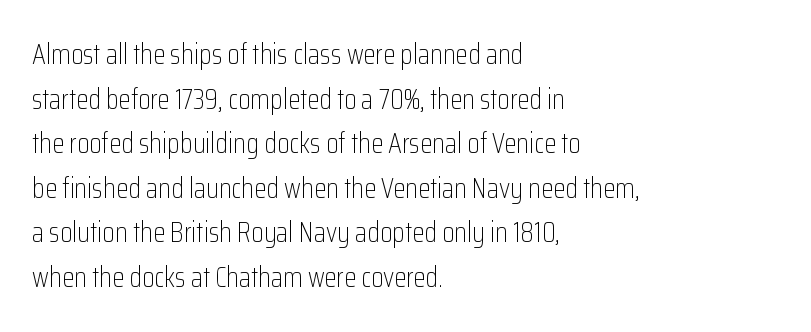
The image shows 28 px light, condensed sans-serif type, upright; set left-aligned, normal line spacing (1.59x), normal letter spacing, not underlined; low stroke contrast and a medium x-height.
